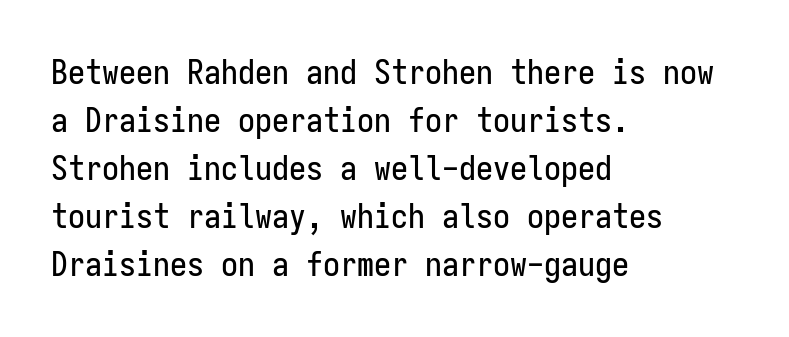
The space beneath each line is pristine and unruled. Ascenders rise straight up at ninety degrees. The setting favours the left margin, as ordinary paragraphs usually do. Reading down the column, the eye jumps a familiar distance to each next line. The line texture is even and compact thanks to regular tracking. The face used here is a sans, in the tradition of grotesques and geometrics.
